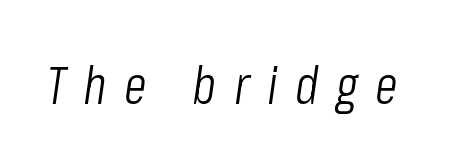
The image shows 53 px light, condensed type, italic (leaning right); set unusually wide letter spacing (+0.33 em), not underlined; low stroke contrast and a medium x-height.
